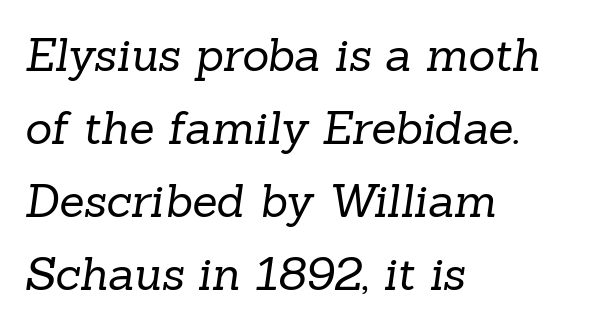
The rendering uses natural spacing where letterforms have individual widths. The cut favours lightness, reaching ordinary text weight at its darkest. Are there feet on the stems? There are — it's a serif. Reading down the block, your eye returns to a fixed left position each line. Does the leading feel generous? No, just average. The gaps between neighbouring characters are ordinary and unremarkable.
